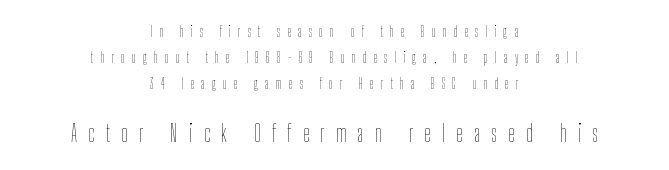
Q: Is the text bold? A: No.
Q: Is the text italic (slanted)? A: No, it is upright.
Q: Is the text underlined? A: No.
Q: How is the paragraph aligned? A: Centered.
Q: Is the spacing between letters normal or unusually wide? A: Unusually wide.
Q: Which block of text is set in a larger size, the first (top) or the second (bottom)? A: The second (bottom) one.
